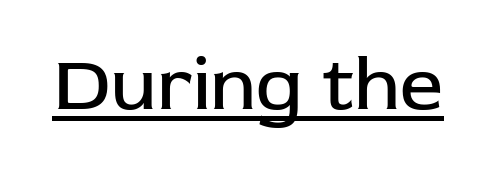
Q: Is the text bold? A: No.
Q: Is the text italic (slanted)? A: No, it is upright.
Q: Is the typeface a serif or a sans-serif typeface? A: Sans-serif.
Q: Is the text underlined? A: Yes.
Q: Is the spacing between letters normal or unusually wide? A: Normal.
Q: Width (condensed, normal, or wide)? A: Normal.
Q: Stroke contrast? A: Low.
Q: x-height? A: Medium.
Q: Monospaced? A: No.
